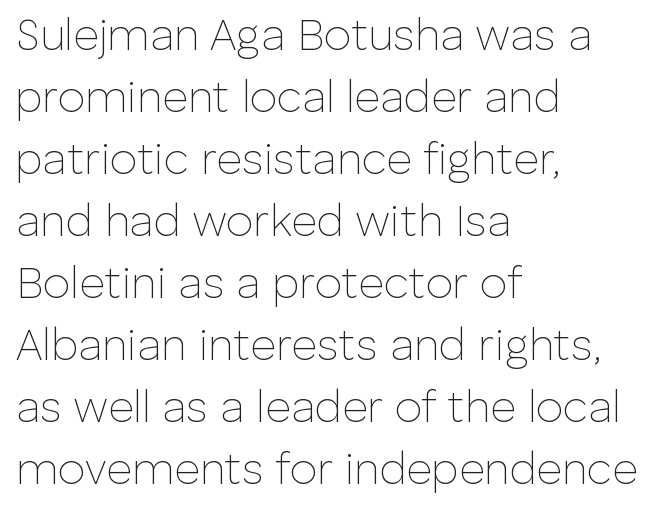
Where is the straight margin? On the left. The designer left line spacing at the default. Ascenders rise straight up at ninety degrees. The letters look calm and open, with moderate or lighter stems.
